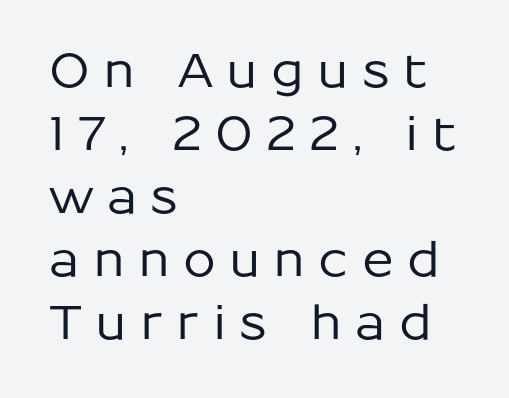
{"serif": "no", "italic": "no", "width": "normal", "stroke_contrast": "low", "x_height": "medium", "monospaced": "no", "underline": "no", "align": "left", "line_spacing": "normal", "line_spacing_ratio": 1.34, "letter_spacing": "wide", "letter_spacing_em": 0.28, "glyph_px": 47}
